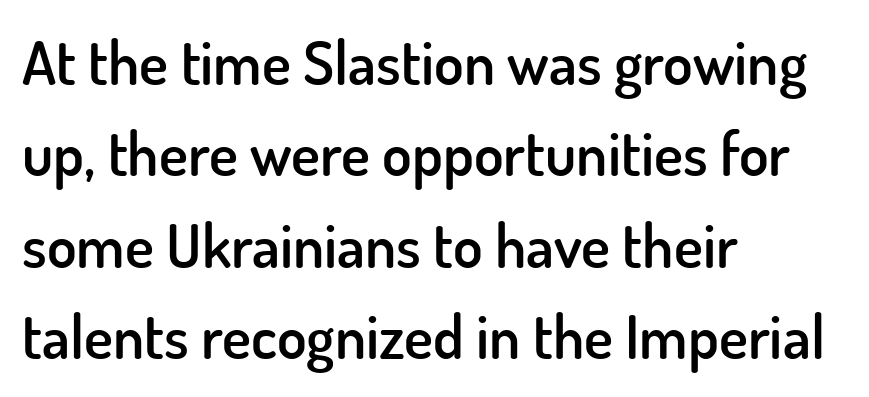
The horizontal fit of the characters is conventional and even. Is there much room between lines? A standard amount, neither cramped nor airy. A clean baseline with only descenders dipping below it. Where is the straight margin? On the left. No italicization has been applied; the sample stays upright. A bit beefed up — I'd call it semibold rather than bold.
